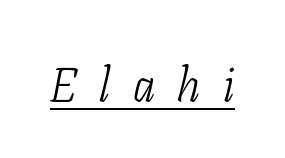
{"serif": "yes", "italic": "yes", "lean": "right", "slant_degrees": 11, "bold": "no", "weight": "light", "width": "condensed", "stroke_contrast": "low", "x_height": "medium", "monospaced": "no", "underline": "yes", "letter_spacing": "wide", "letter_spacing_em": 0.47, "glyph_px": 48}
